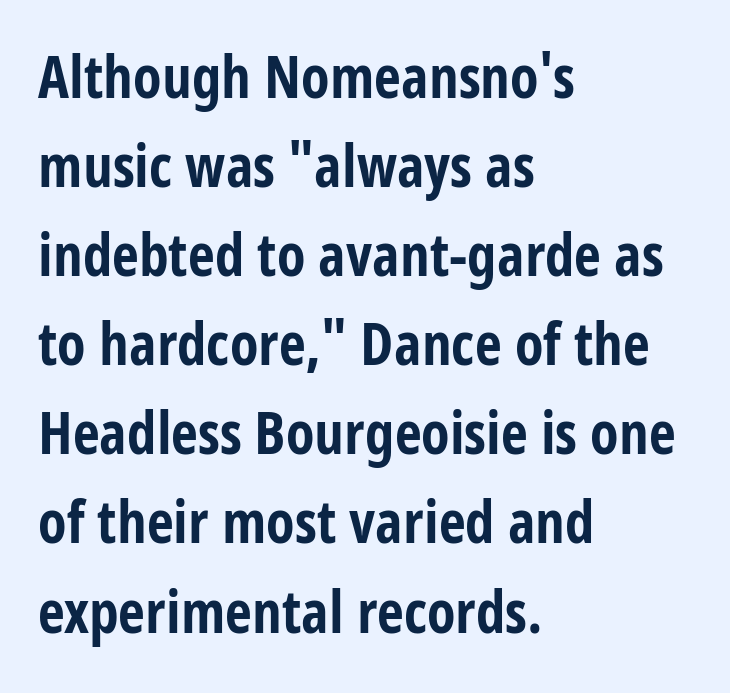
The image shows 59 px bold, condensed sans-serif type, upright; set left-aligned, normal line spacing (1.51x), normal letter spacing, not underlined; low stroke contrast and a large x-height.
